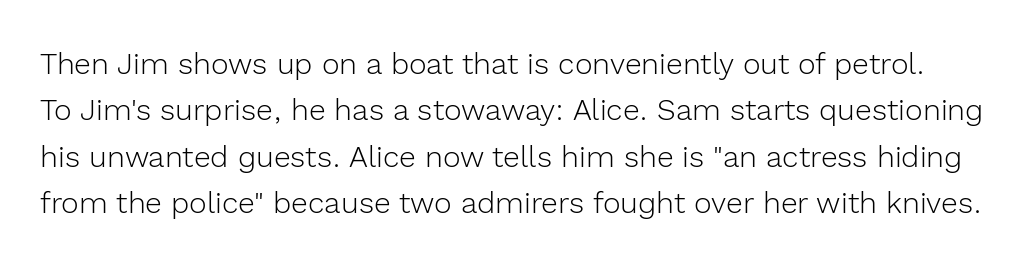
The image shows 30 px light sans-serif type, upright; set normal line spacing (1.55x), normal letter spacing, not underlined; a medium x-height.
